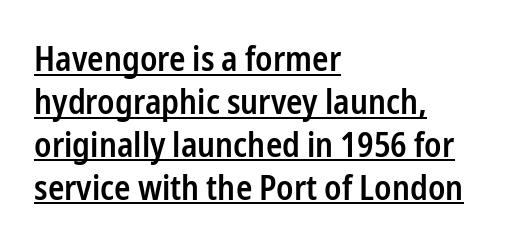
Q: Is the text bold? A: Semi-bold.
Q: Is the text italic (slanted)? A: No, it is upright.
Q: Is the typeface a serif or a sans-serif typeface? A: Sans-serif.
Q: Is the text underlined? A: Yes.
Q: How is the paragraph aligned? A: Left-aligned.
Q: Is the spacing between letters normal or unusually wide? A: Normal.
Q: Is the spacing between lines tight, normal or loose? A: Normal.
Q: Width (condensed, normal, or wide)? A: Condensed.
Q: Stroke contrast? A: Low.
Q: x-height? A: Medium.
Q: Monospaced? A: No.
